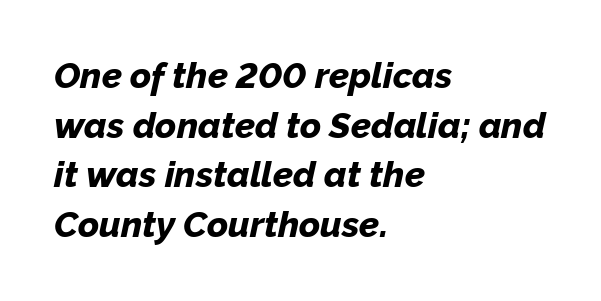
{"italic": "yes", "lean": "right", "slant_degrees": 12, "bold": "yes", "weight": "bold", "width": "normal", "stroke_contrast": "low", "x_height": "medium", "monospaced": "no", "underline": "no", "align": "left", "line_spacing": "normal", "line_spacing_ratio": 1.38, "letter_spacing": "normal", "letter_spacing_em": 0.0, "glyph_px": 36}
